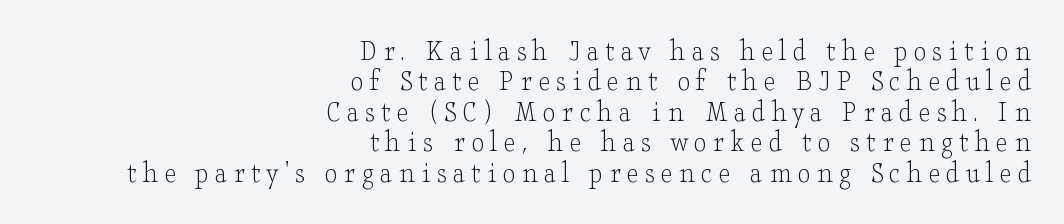
The image shows 31 px light, wide serif type, upright; set right-aligned, tight line spacing (0.98x), unusually wide letter spacing (+0.2 em), not underlined; low stroke contrast and a small x-height.
